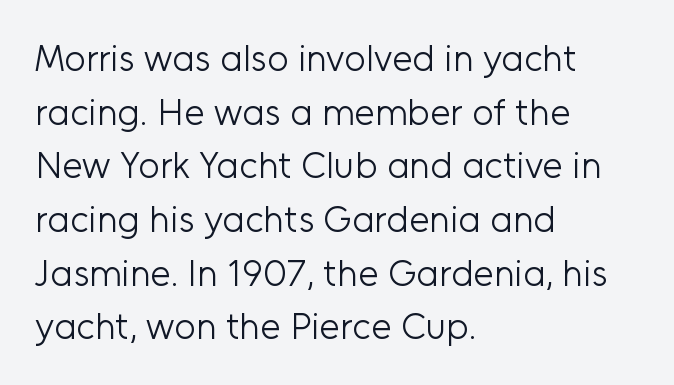
The image shows 37 px light sans-serif type, upright; set left-aligned, normal line spacing (1.45x), normal letter spacing, not underlined; low stroke contrast and a medium x-height.
